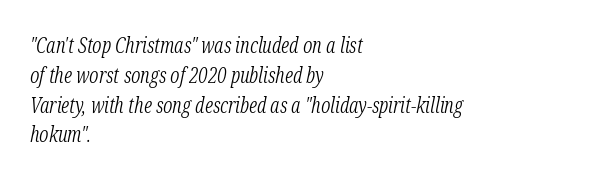
The passage shown leans; its letterforms are oblique. In terms of leading, this rendering sits right in the middle. The weight tops out at a normal text grade. The passage is arranged the way most books set body copy — flush left.
